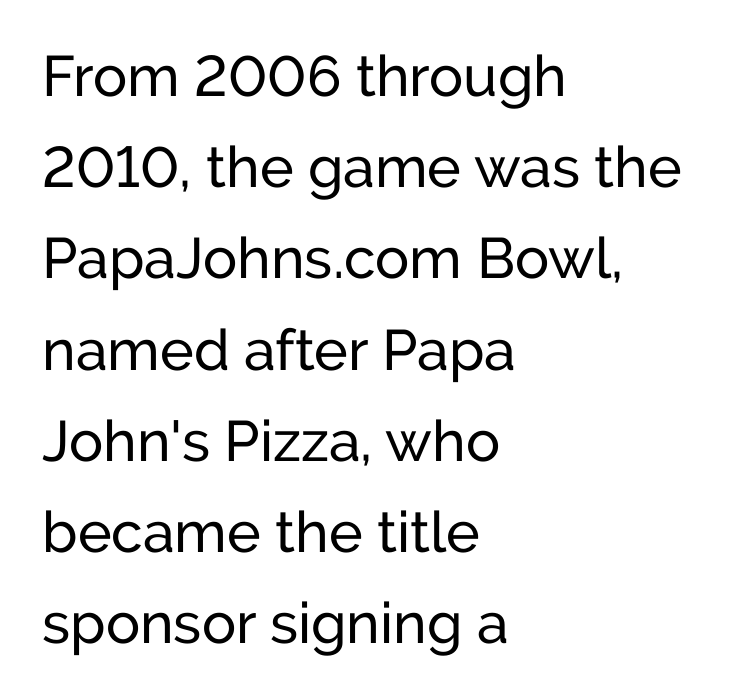
Q: Is the text bold? A: No.
Q: Is the text italic (slanted)? A: No, it is upright.
Q: Is the typeface a serif or a sans-serif typeface? A: Sans-serif.
Q: Is the text underlined? A: No.
Q: How is the paragraph aligned? A: Left-aligned.
Q: Is the spacing between letters normal or unusually wide? A: Normal.
Q: Is the spacing between lines tight, normal or loose? A: Normal.
Q: Width (condensed, normal, or wide)? A: Normal.
Q: Stroke contrast? A: Low.
Q: x-height? A: Medium.
Q: Monospaced? A: No.
